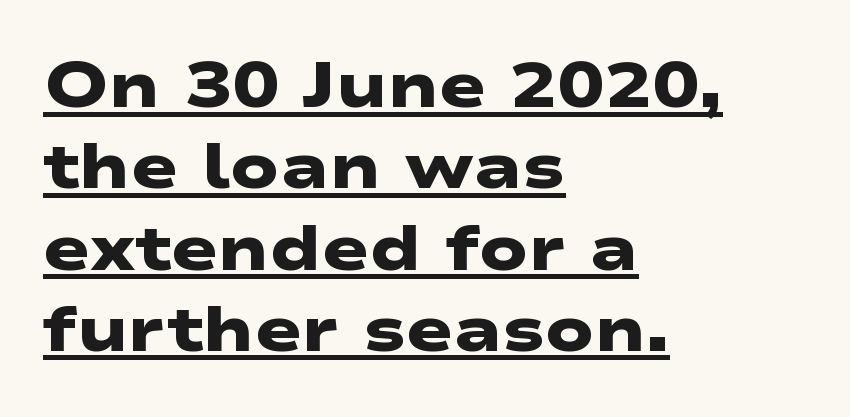
{"serif": "no", "bold": "yes", "weight": "heavy", "width": "wide", "stroke_contrast": "low", "x_height": "medium", "monospaced": "no", "underline": "yes", "align": "left", "line_spacing": "normal", "line_spacing_ratio": 1.29, "letter_spacing": "normal", "letter_spacing_em": 0.0, "glyph_px": 63}
